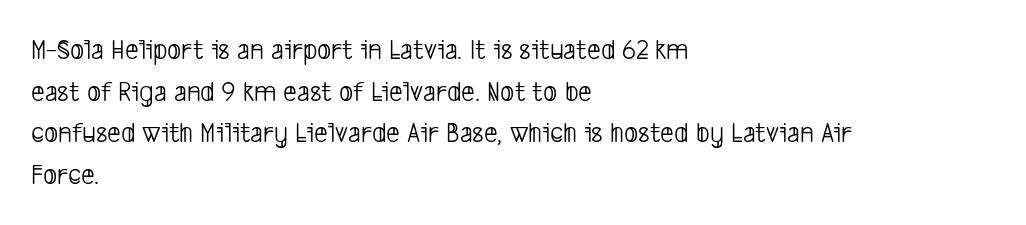
Q: Is the text bold? A: No.
Q: Is the typeface a serif or a sans-serif typeface? A: Sans-serif.
Q: Is the text underlined? A: No.
Q: How is the paragraph aligned? A: Left-aligned.
Q: Is the spacing between letters normal or unusually wide? A: Normal.
Q: Is the spacing between lines tight, normal or loose? A: Normal.
Q: Width (condensed, normal, or wide)? A: Condensed.
Q: Stroke contrast? A: Low.
Q: x-height? A: Medium.
Q: Monospaced? A: No.
